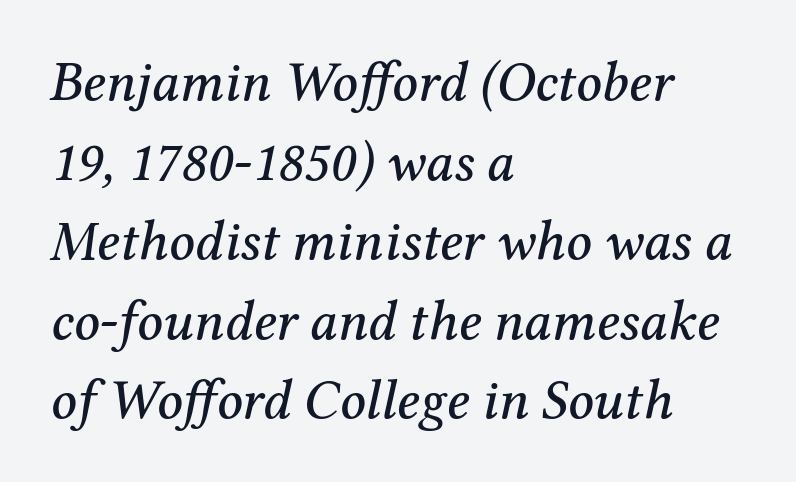
{"serif": "yes", "italic": "yes", "lean": "right", "slant_degrees": 12, "width": "normal", "stroke_contrast": "medium", "x_height": "medium", "monospaced": "no", "underline": "no", "align": "left", "line_spacing": "normal", "line_spacing_ratio": 1.42, "letter_spacing": "normal", "letter_spacing_em": 0.0, "glyph_px": 56}
